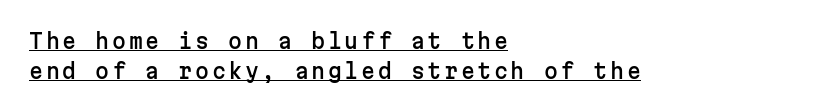
Students, observe the line beneath the letters — that is underlining. The lettering stays uniformly vertical, giving the passage a roman look. If you measured baseline to baseline, you'd find a middling distance. Short and long lines alike share a common starting point at left.
